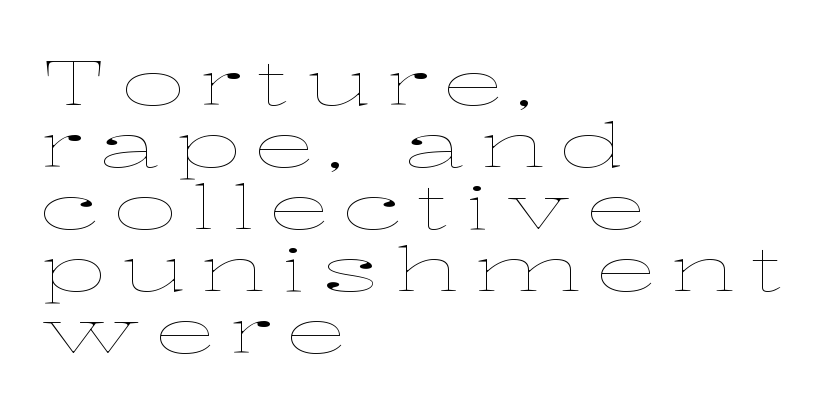
Each stroke keeps to a modest, everyday thickness or less. The lines are packed closely together with very little leading. This sample has the flowing, uneven cadence of proportional lettering. Decoration check: the copy has no underline. You can tell it's not italic because the verticals are truly vertical.
